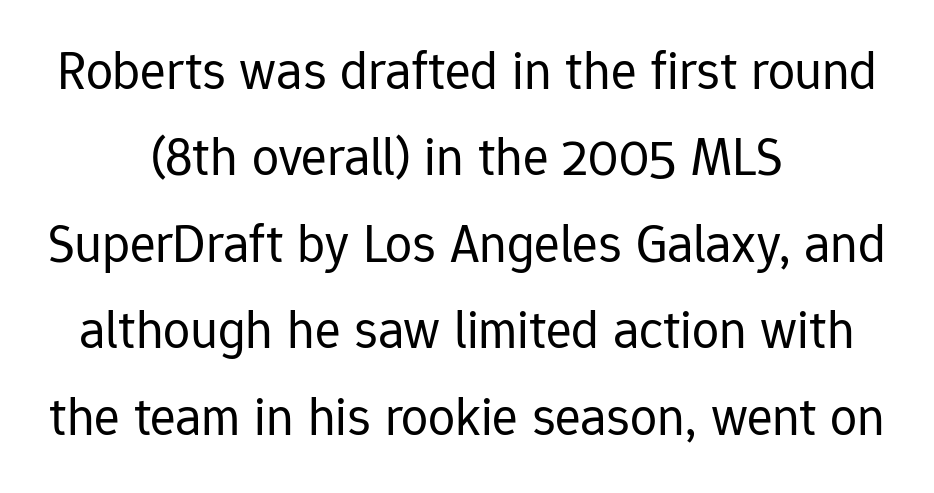
Between one letter and the next there's only the usual sliver of space. The paragraph shown floats in the horizontal middle. Vertical spacing — default. Counters stay open thanks to moderate or lighter strokes.
